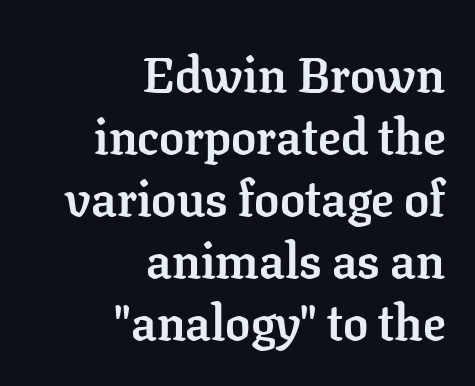
The image shows 50 px semibold serif type, upright; set right-aligned, line spacing 1.24x, normal letter spacing, not underlined; low stroke contrast and a medium x-height.
